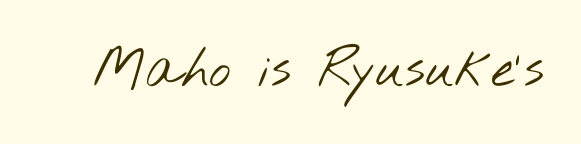
The image shows 52 px light, wide sans-serif type; set normal letter spacing, not underlined; low stroke contrast and a small x-height.
